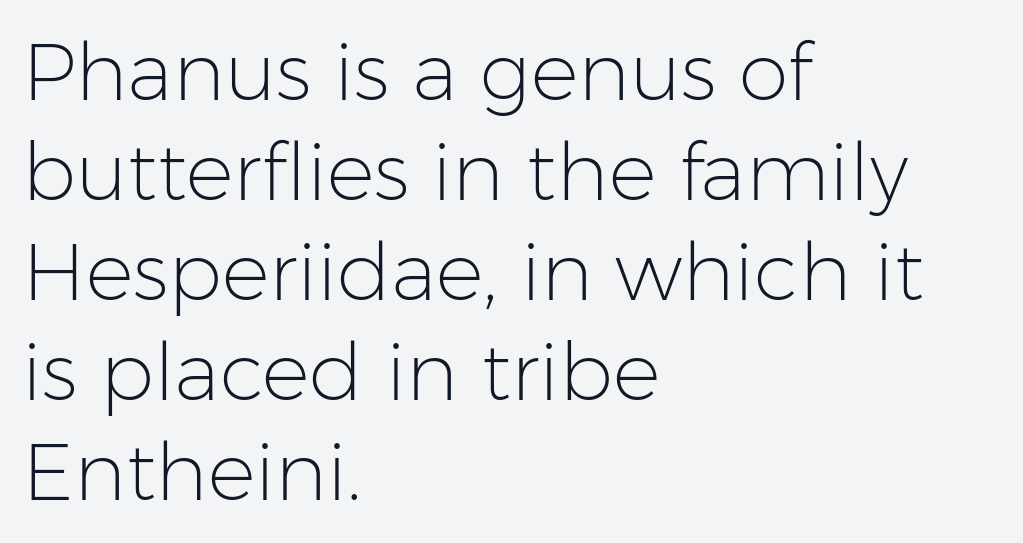
{"serif": "no", "italic": "no", "bold": "no", "weight": "light", "width": "normal", "stroke_contrast": "low", "x_height": "medium", "monospaced": "no", "underline": "no", "align": "left", "line_spacing": "normal", "line_spacing_ratio": 1.25, "letter_spacing": "normal", "letter_spacing_em": 0.0, "glyph_px": 80}
